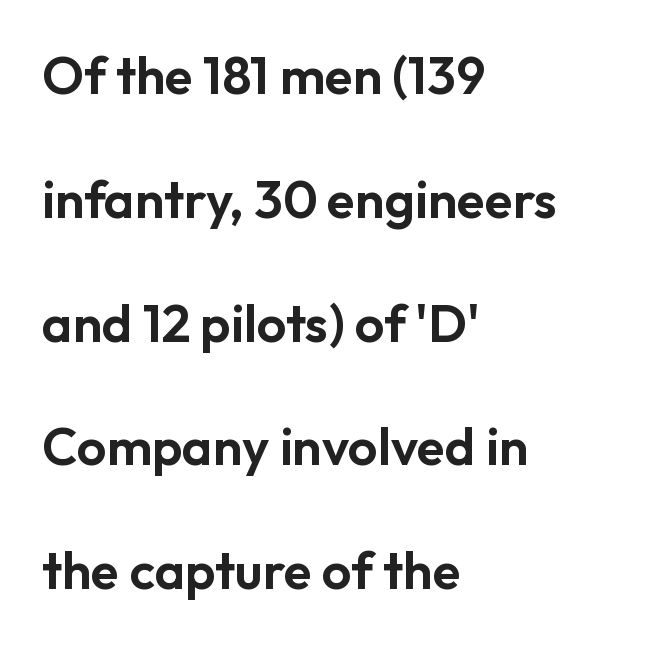
{"serif": "no", "italic": "no", "width": "normal", "stroke_contrast": "low", "x_height": "medium", "monospaced": "no", "underline": "no", "align": "left", "line_spacing": "loose", "line_spacing_ratio": 2.38, "letter_spacing": "normal", "letter_spacing_em": 0.0, "glyph_px": 52}
